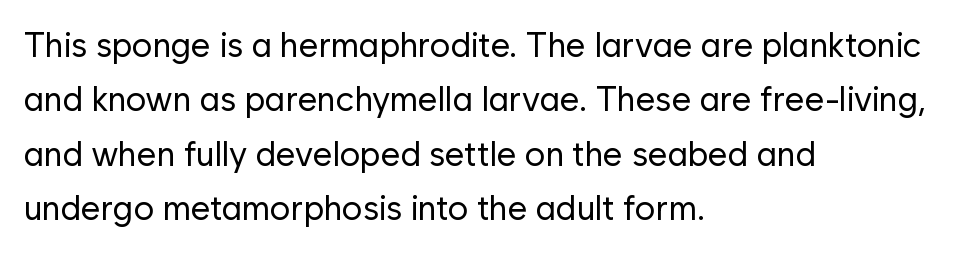
The image shows 34 px regular-weight sans-serif type, upright; set left-aligned, normal line spacing (1.6x), normal letter spacing, not underlined; low stroke contrast and a medium x-height.
